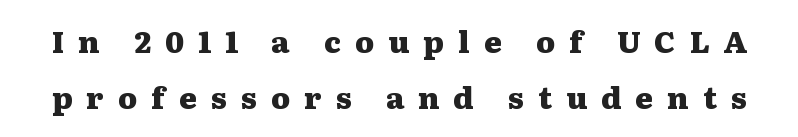
You could not count columns in this text — the font is proportionally spaced. Examine the stroke ends and you'll spot serifs. Tracking value appears strongly positive — letters spread wide. A dark, heavy texture on the line: the type is bold. Upright lettering throughout.
